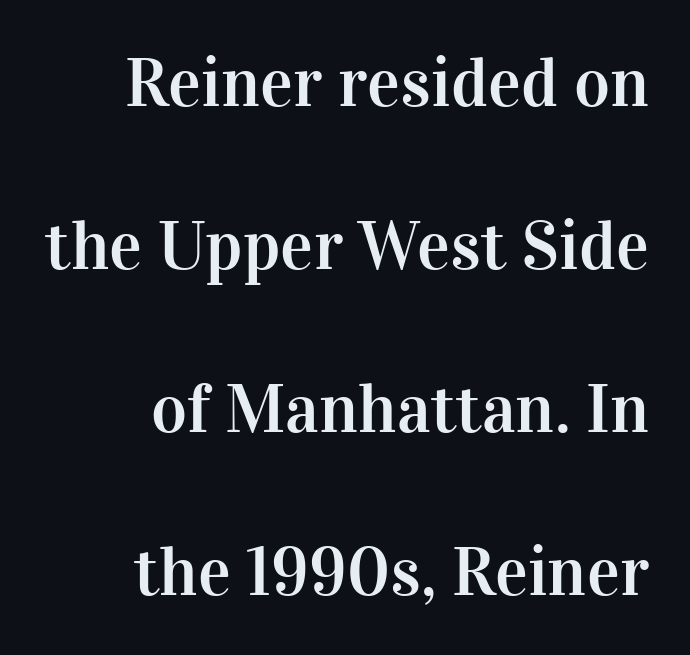
Q: Is the text italic (slanted)? A: No, it is upright.
Q: Is the typeface a serif or a sans-serif typeface? A: Serif.
Q: Is the text underlined? A: No.
Q: How is the paragraph aligned? A: Right-aligned.
Q: Is the spacing between letters normal or unusually wide? A: Normal.
Q: Is the spacing between lines tight, normal or loose? A: Loose.
Q: Width (condensed, normal, or wide)? A: Normal.
Q: Stroke contrast? A: High.
Q: x-height? A: Medium.
Q: Monospaced? A: No.
